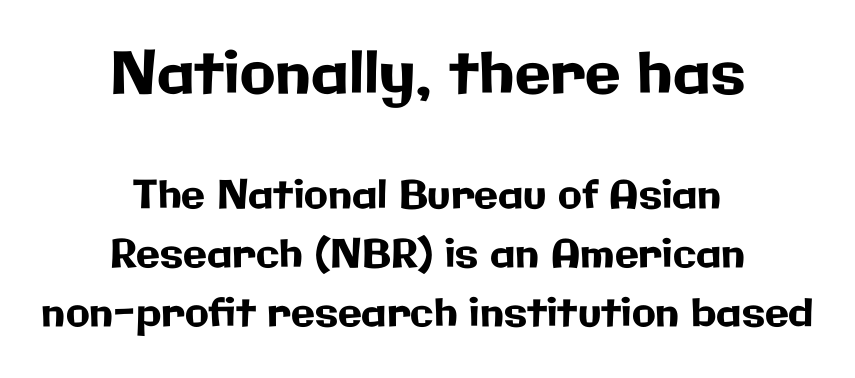
Caption: upper text group enlarged, lower text group reduced. Both edges are ragged and mirror each other, which tells us the setting is centered. Posture: straight, roman, zero tilt. Unlike a traditional serif, this face leaves its strokes unadorned. You could not count columns in this text — the font is proportionally spaced.
